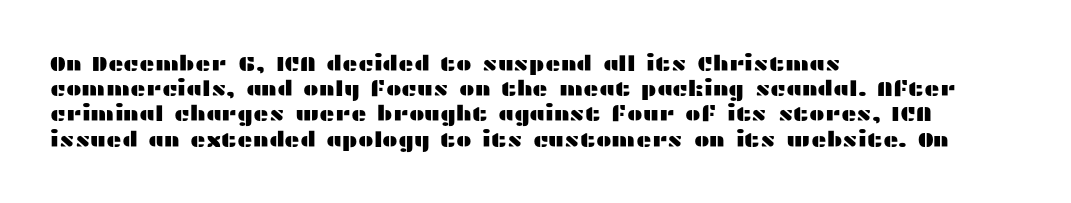
Posture: straight, roman, zero tilt. A clean baseline with only descenders dipping below it. Does the copy run flush right? No — it runs flush left. Tracking value appears to be zero — textbook default spacing.
